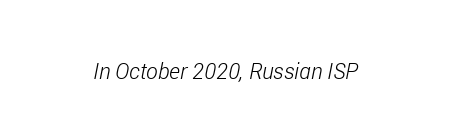
Q: Is the text bold? A: No.
Q: Is the text italic (slanted)? A: Yes, it leans right by about 11 degrees.
Q: Is the text underlined? A: No.
Q: Is the spacing between letters normal or unusually wide? A: Normal.
